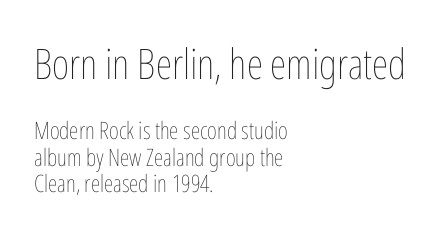
{"italic": "no", "bold": "no", "weight": "thin", "width": "condensed", "stroke_contrast": "low", "x_height": "medium", "monospaced": "no", "underline": "no", "align": "left", "line_spacing": "tight", "line_spacing_ratio": 1.09, "letter_spacing": "normal", "letter_spacing_em": 0.0, "larger_block": "first", "size_ratio": 1.75, "glyph_px": 42}
